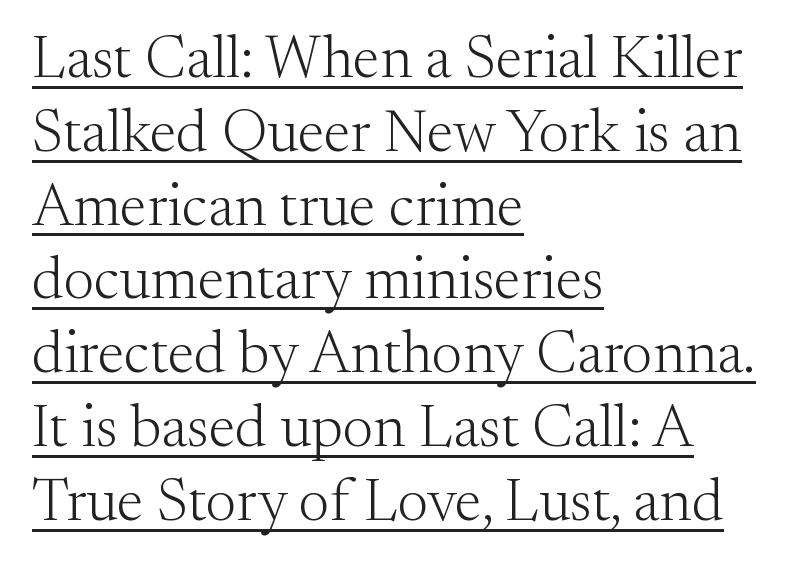
The image shows 60 px light serif type, upright; set left-aligned, line spacing 1.23x, normal letter spacing, underlined; medium stroke contrast and a small x-height.
